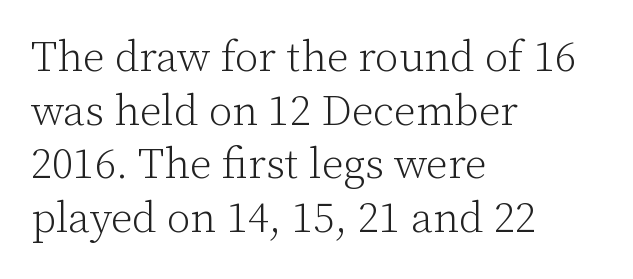
{"serif": "yes", "italic": "no", "bold": "no", "weight": "light", "width": "normal", "stroke_contrast": "low", "x_height": "medium", "monospaced": "no", "underline": "no", "align": "left", "line_spacing": "normal", "line_spacing_ratio": 1.25, "letter_spacing": "normal", "letter_spacing_em": 0.0, "glyph_px": 43}
